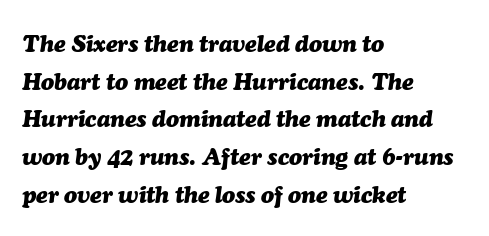
Q: Is the text bold? A: Yes.
Q: Is the text italic (slanted)? A: Yes, it leans right by about 7 degrees.
Q: Is the text underlined? A: No.
Q: How is the paragraph aligned? A: Left-aligned.
Q: Is the spacing between letters normal or unusually wide? A: Normal.
Q: Is the spacing between lines tight, normal or loose? A: Normal.
